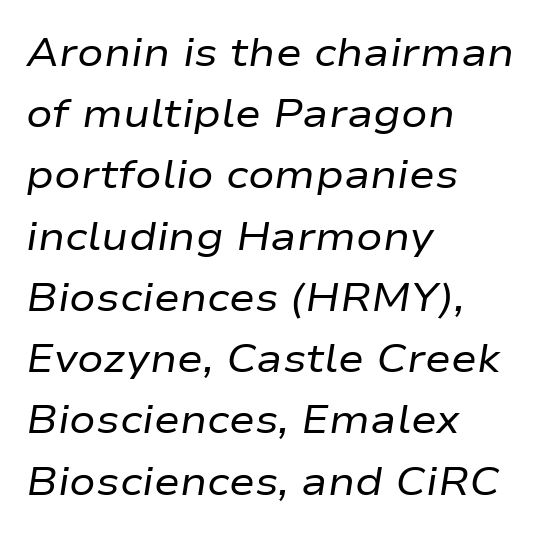
Q: Is the text bold? A: No.
Q: Is the text italic (slanted)? A: Yes, it leans right by about 9 degrees.
Q: Is the text underlined? A: No.
Q: How is the paragraph aligned? A: Left-aligned.
Q: Is the spacing between letters normal or unusually wide? A: Normal.
Q: Is the spacing between lines tight, normal or loose? A: Normal.
Q: Width (condensed, normal, or wide)? A: Wide.
Q: Stroke contrast? A: Low.
Q: x-height? A: Medium.
Q: Monospaced? A: No.
